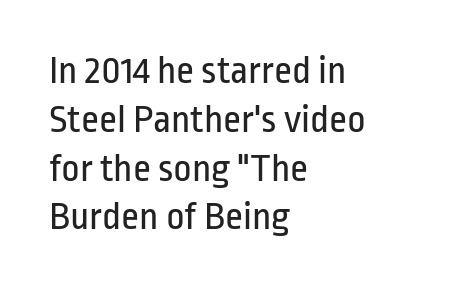
The image shows 40 px regular-weight, condensed sans-serif type, upright; set left-aligned, line spacing 1.22x, normal letter spacing, not underlined; low stroke contrast and a medium x-height.
